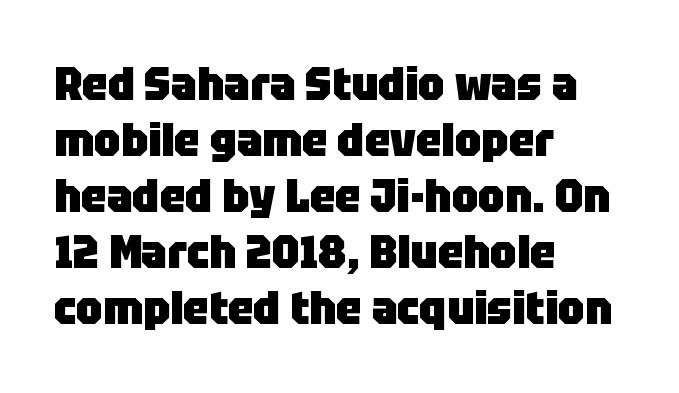
Q: Is the text bold? A: Yes.
Q: Is the text italic (slanted)? A: No, it is upright.
Q: Is the typeface a serif or a sans-serif typeface? A: Sans-serif.
Q: Is the text underlined? A: No.
Q: How is the paragraph aligned? A: Left-aligned.
Q: Is the spacing between letters normal or unusually wide? A: Normal.
Q: Width (condensed, normal, or wide)? A: Normal.
Q: Stroke contrast? A: Low.
Q: x-height? A: Large.
Q: Monospaced? A: No.
